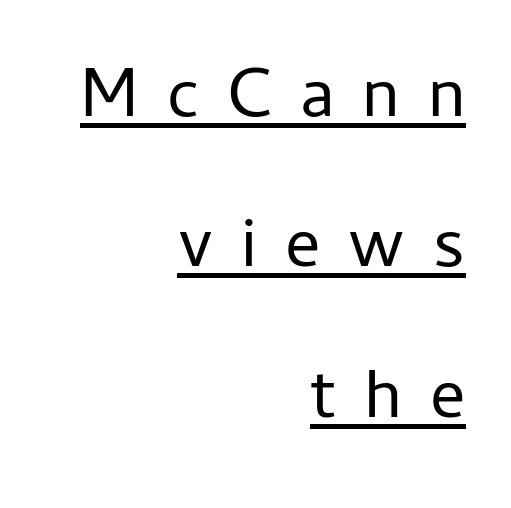
The image shows 70 px regular-weight sans-serif type, upright; set right-aligned, loose line spacing (2.15x), unusually wide letter spacing (+0.4 em), underlined; low stroke contrast and a medium x-height.
